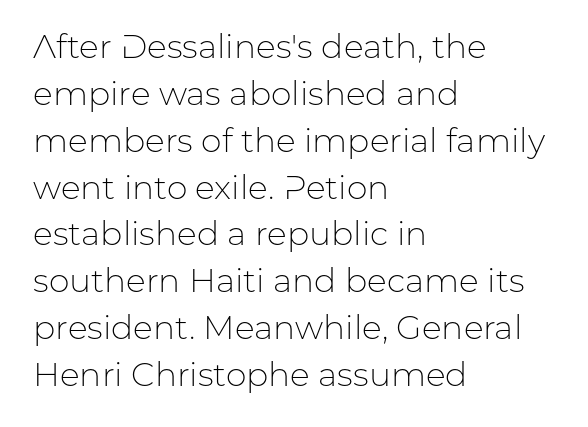
Q: Is the text bold? A: No.
Q: Is the text italic (slanted)? A: No, it is upright.
Q: Is the typeface a serif or a sans-serif typeface? A: Sans-serif.
Q: Is the text underlined? A: No.
Q: How is the paragraph aligned? A: Left-aligned.
Q: Is the spacing between letters normal or unusually wide? A: Normal.
Q: Is the spacing between lines tight, normal or loose? A: Normal.
Q: Width (condensed, normal, or wide)? A: Normal.
Q: Stroke contrast? A: Low.
Q: x-height? A: Medium.
Q: Monospaced? A: No.
